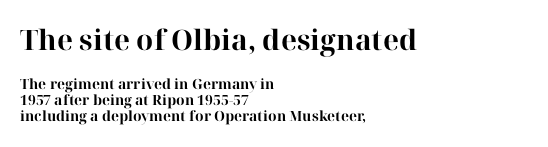
{"serif": "yes", "italic": "no", "bold": "yes", "weight": "bold", "width": "normal", "stroke_contrast": "high", "x_height": "medium", "monospaced": "no", "underline": "no", "align": "left", "line_spacing": "tight", "line_spacing_ratio": 1.14, "letter_spacing": "normal", "letter_spacing_em": 0.0, "larger_block": "first", "size_ratio": 2.0, "glyph_px": 28}
